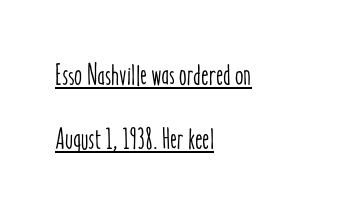
Posture: straight, roman, zero tilt. The line texture is even and compact thanks to regular tracking. Horizontal bands of white between lines are thick stripes. Alignment: flush left. Each letter keeps its own natural width here, so spacing adapts to shape. These characters rest on top of a visible drawn line.
